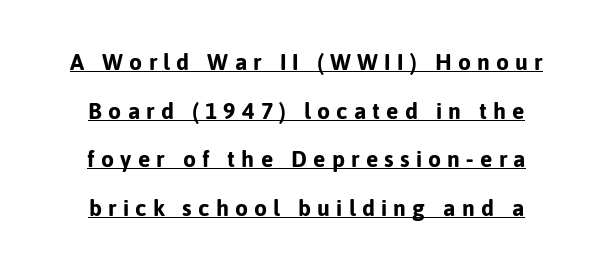
Q: Is the text bold? A: Yes.
Q: Is the text italic (slanted)? A: No, it is upright.
Q: Is the text underlined? A: Yes.
Q: How is the paragraph aligned? A: Centered.
Q: Is the spacing between letters normal or unusually wide? A: Unusually wide.
Q: Is the spacing between lines tight, normal or loose? A: Loose.
